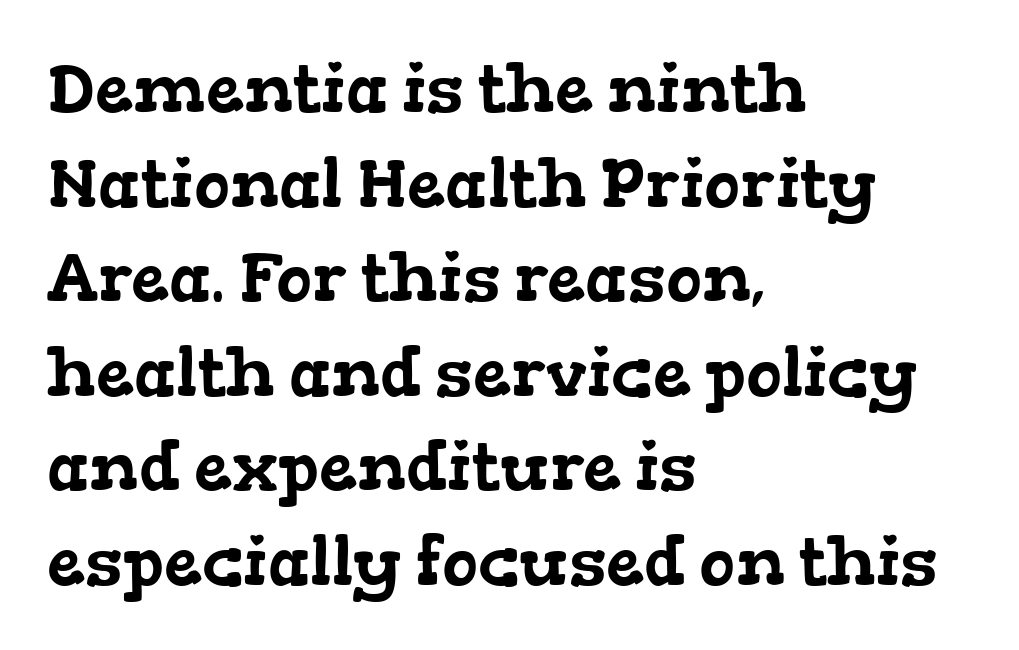
Q: Is the typeface a serif or a sans-serif typeface? A: Serif.
Q: Is the text underlined? A: No.
Q: How is the paragraph aligned? A: Left-aligned.
Q: Is the spacing between letters normal or unusually wide? A: Normal.
Q: Is the spacing between lines tight, normal or loose? A: Normal.
Q: Width (condensed, normal, or wide)? A: Wide.
Q: Stroke contrast? A: Low.
Q: x-height? A: Medium.
Q: Monospaced? A: No.
